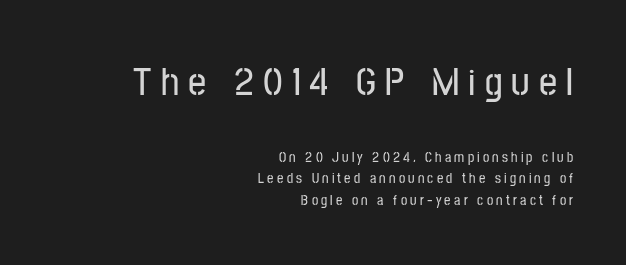
{"serif": "no", "italic": "no", "width": "condensed", "stroke_contrast": "low", "x_height": "medium", "monospaced": "no", "underline": "no", "align": "right", "line_spacing": "normal", "line_spacing_ratio": 1.54, "letter_spacing": "wide", "letter_spacing_em": 0.23, "larger_block": "first", "size_ratio": 2.86, "glyph_px": 40}
